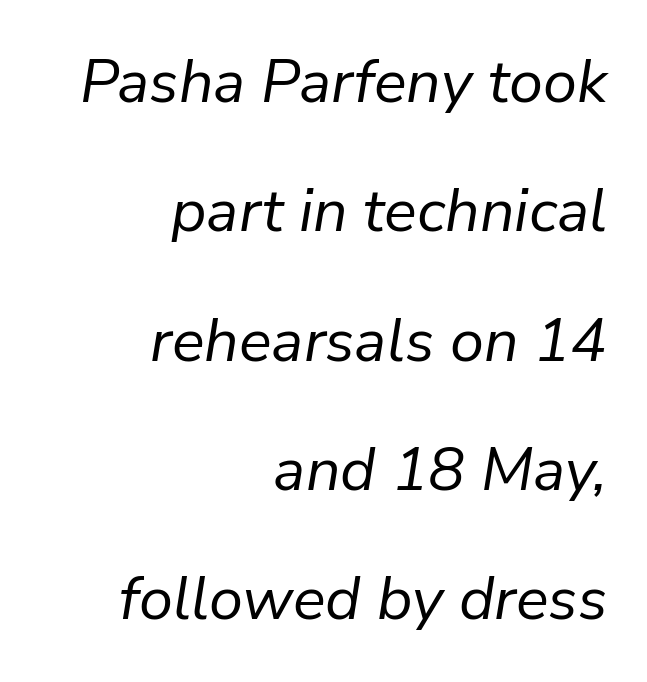
You could call the tracking neutral — neither tight nor loose. Horizontally, the lines are justified to the trailing edge only. The rendering uses natural spacing where letterforms have individual widths. The leading is generous, giving the passage an open texture. Clear beneath every line of the passage.
